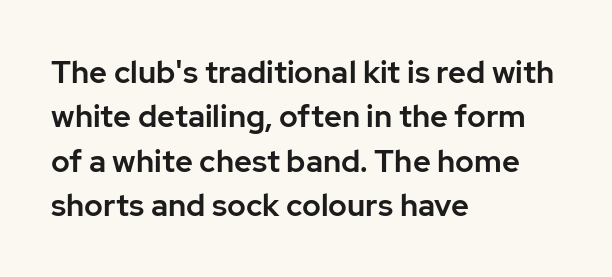
{"serif": "no", "italic": "no", "width": "normal", "stroke_contrast": "low", "x_height": "medium", "monospaced": "no", "underline": "no", "align": "left", "line_spacing": "normal", "line_spacing_ratio": 1.43, "letter_spacing": "normal", "letter_spacing_em": 0.0, "glyph_px": 31}
